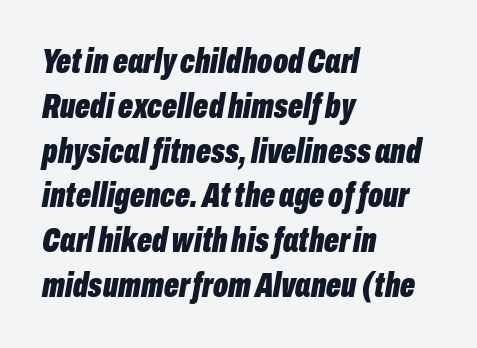
{"italic": "yes", "lean": "right", "slant_degrees": 10, "bold": "yes", "weight": "bold", "width": "condensed", "stroke_contrast": "low", "x_height": "medium", "monospaced": "no", "underline": "no", "align": "left", "line_spacing": "normal", "line_spacing_ratio": 1.28, "letter_spacing": "normal", "letter_spacing_em": 0.0, "glyph_px": 35}
